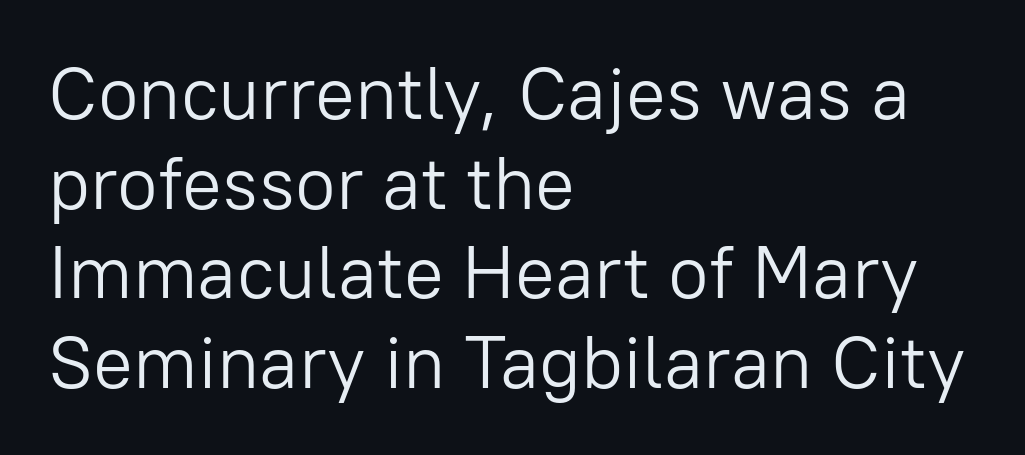
Q: Is the text bold? A: No.
Q: Is the text italic (slanted)? A: No, it is upright.
Q: Is the typeface a serif or a sans-serif typeface? A: Sans-serif.
Q: Is the text underlined? A: No.
Q: How is the paragraph aligned? A: Left-aligned.
Q: Is the spacing between letters normal or unusually wide? A: Normal.
Q: Width (condensed, normal, or wide)? A: Normal.
Q: Stroke contrast? A: Low.
Q: x-height? A: Medium.
Q: Monospaced? A: No.
